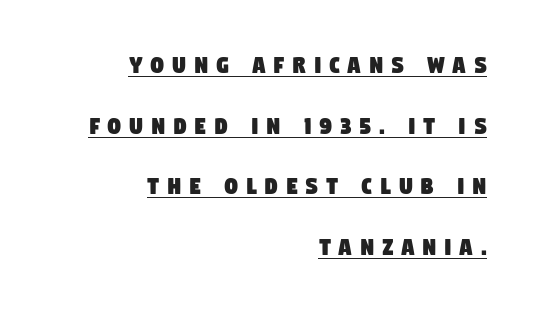
The image shows 26 px text type; set right-aligned, loose line spacing (2.33x), unusually wide letter spacing (+0.31 em), underlined.
